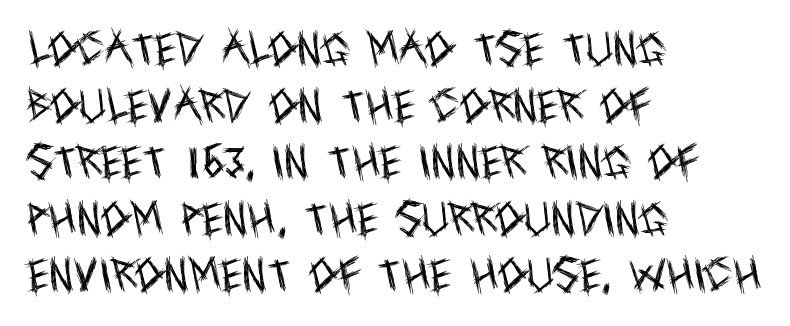
{"serif": "no", "italic": "no", "bold": "no", "weight": "regular", "width": "condensed", "x_height": "large", "monospaced": "no", "underline": "no", "align": "left", "line_spacing": "normal", "line_spacing_ratio": 1.53, "letter_spacing": "normal", "letter_spacing_em": 0.0, "glyph_px": 37}
